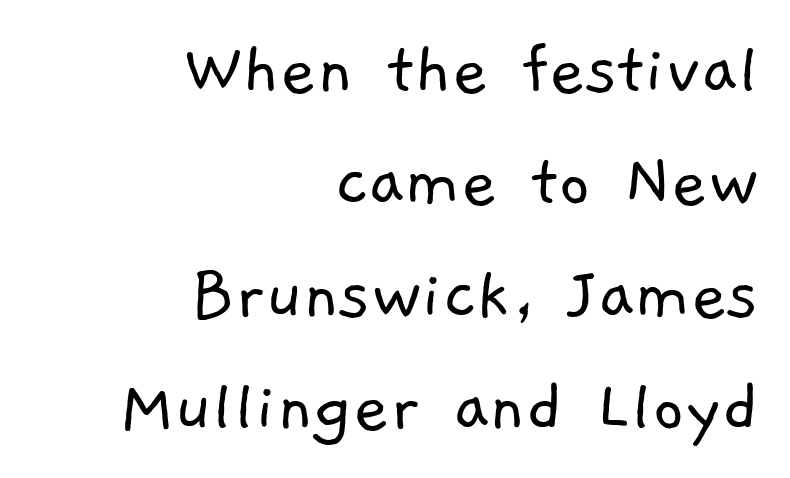
{"serif": "no", "bold": "no", "weight": "light", "width": "normal", "stroke_contrast": "low", "x_height": "medium", "monospaced": "no", "underline": "no", "align": "right", "line_spacing": "normal", "line_spacing_ratio": 1.44, "letter_spacing": "normal", "letter_spacing_em": 0.0, "glyph_px": 78}
